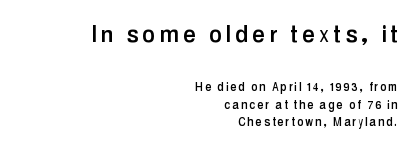
The image shows 29 px condensed sans-serif type, upright; set right-aligned, normal line spacing (1.25x), not underlined; the first (top) block is 2.07x larger; low stroke contrast and a medium x-height.
